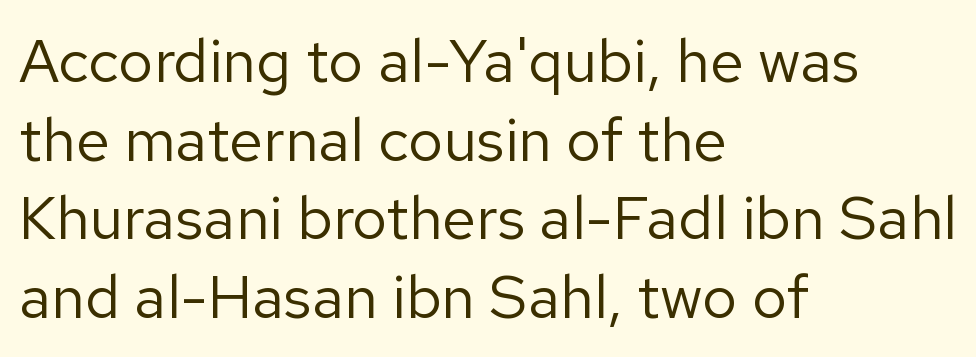
Q: Is the text bold? A: No.
Q: Is the text italic (slanted)? A: No, it is upright.
Q: Is the typeface a serif or a sans-serif typeface? A: Sans-serif.
Q: Is the text underlined? A: No.
Q: How is the paragraph aligned? A: Left-aligned.
Q: Is the spacing between letters normal or unusually wide? A: Normal.
Q: Is the spacing between lines tight, normal or loose? A: Normal.
Q: Width (condensed, normal, or wide)? A: Normal.
Q: Stroke contrast? A: Low.
Q: x-height? A: Medium.
Q: Monospaced? A: No.
